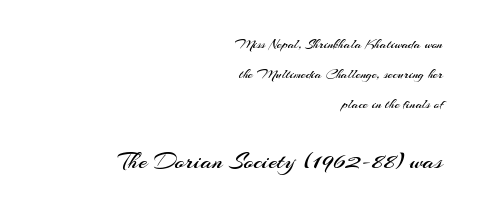
Q: Is the text bold? A: No.
Q: Is the text italic (slanted)? A: Yes.
Q: Is the text underlined? A: No.
Q: How is the paragraph aligned? A: Right-aligned.
Q: Is the spacing between letters normal or unusually wide? A: Normal.
Q: Is the spacing between lines tight, normal or loose? A: Loose.
Q: Which block of text is set in a larger size, the first (top) or the second (bottom)? A: The second (bottom) one.
